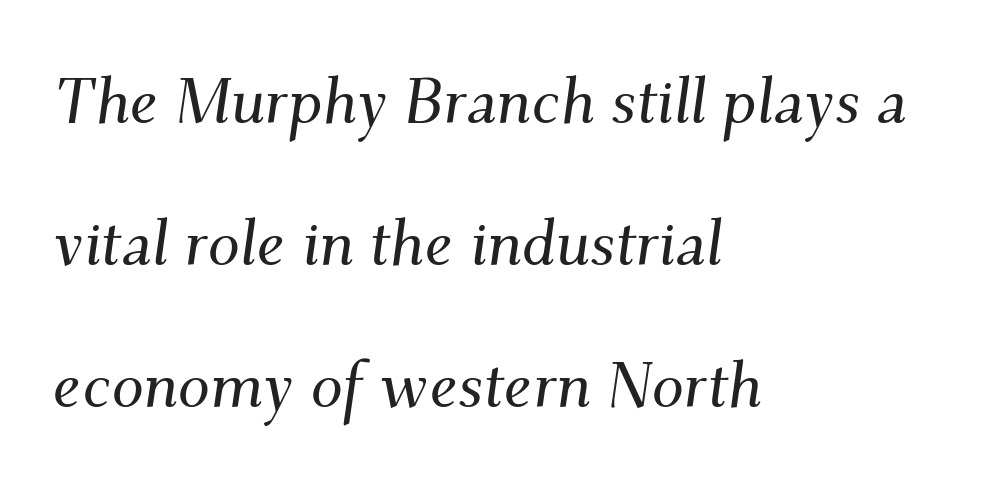
The image shows 64 px serif type, italic (leaning right); set left-aligned, loose line spacing (2.22x), normal letter spacing, not underlined; medium stroke contrast and a small x-height.
